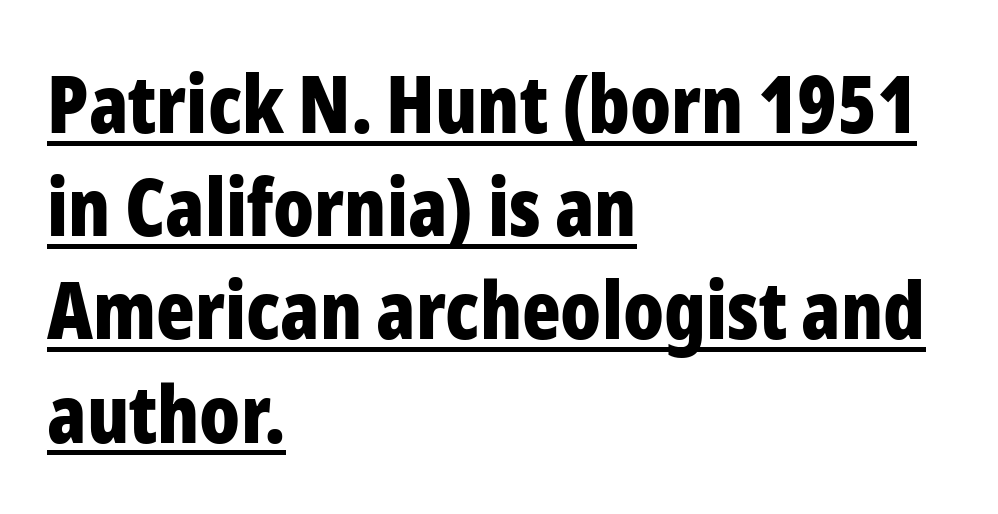
{"serif": "no", "italic": "no", "bold": "yes", "weight": "bold", "width": "condensed", "stroke_contrast": "low", "x_height": "medium", "monospaced": "no", "underline": "yes", "align": "left", "line_spacing": "normal", "line_spacing_ratio": 1.29, "letter_spacing": "normal", "letter_spacing_em": 0.0, "glyph_px": 80}
